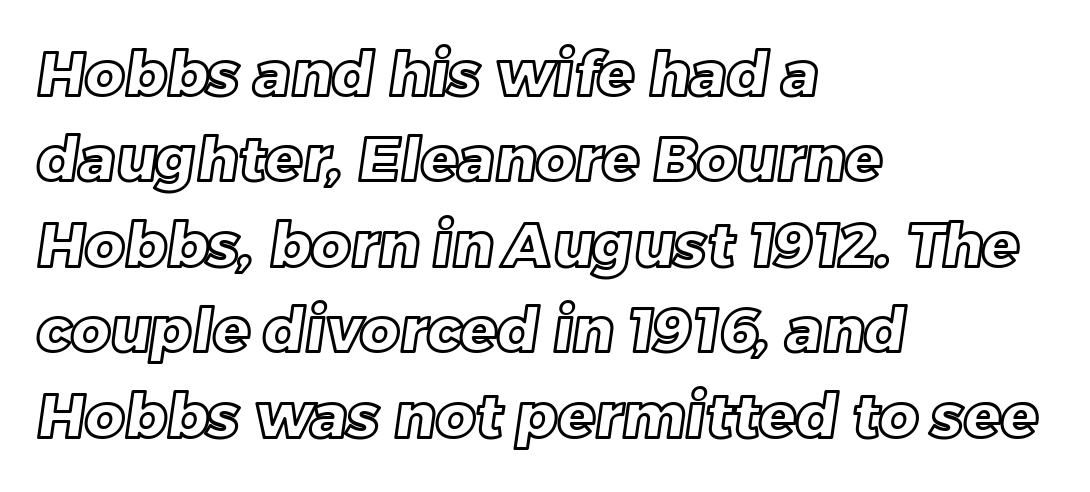
{"width": "normal", "x_height": "large", "monospaced": "no", "underline": "no", "align": "left", "line_spacing": "normal", "line_spacing_ratio": 1.4, "letter_spacing": "normal", "letter_spacing_em": 0.0, "glyph_px": 61}
